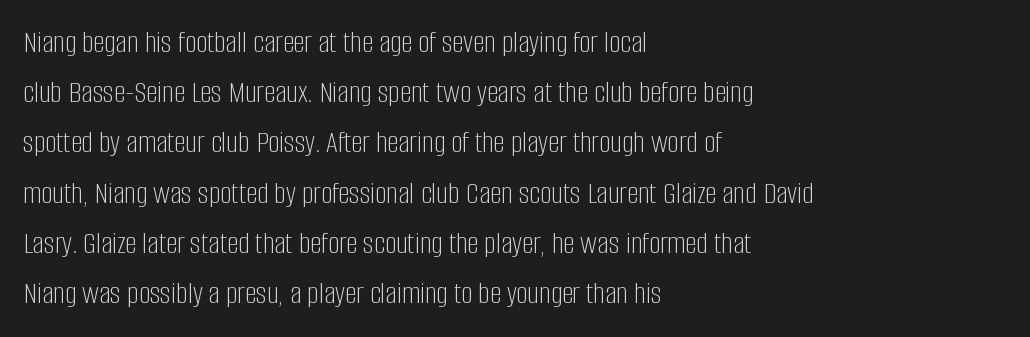
The image shows 32 px light, condensed sans-serif type, upright; set left-aligned, normal line spacing (1.57x), normal letter spacing, not underlined; low stroke contrast and a large x-height.
